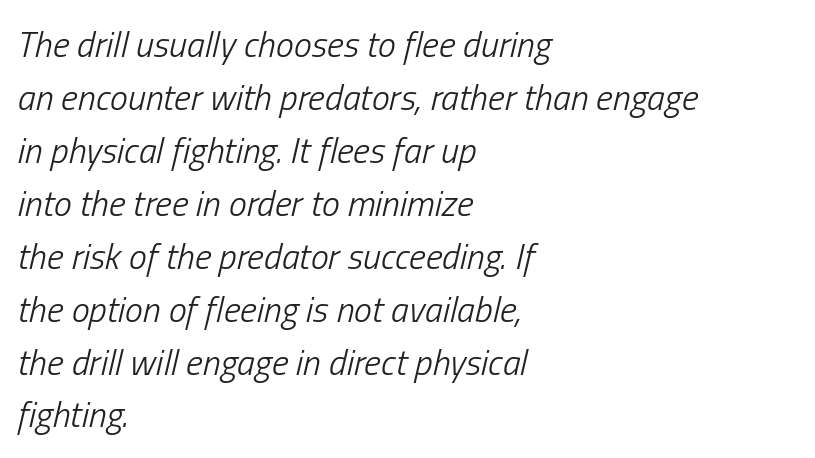
Q: Is the text bold? A: No.
Q: Is the text italic (slanted)? A: Yes, it leans right by about 13 degrees.
Q: Is the text underlined? A: No.
Q: How is the paragraph aligned? A: Left-aligned.
Q: Is the spacing between letters normal or unusually wide? A: Normal.
Q: Is the spacing between lines tight, normal or loose? A: Normal.
Q: Width (condensed, normal, or wide)? A: Condensed.
Q: Stroke contrast? A: Low.
Q: x-height? A: Medium.
Q: Monospaced? A: No.
